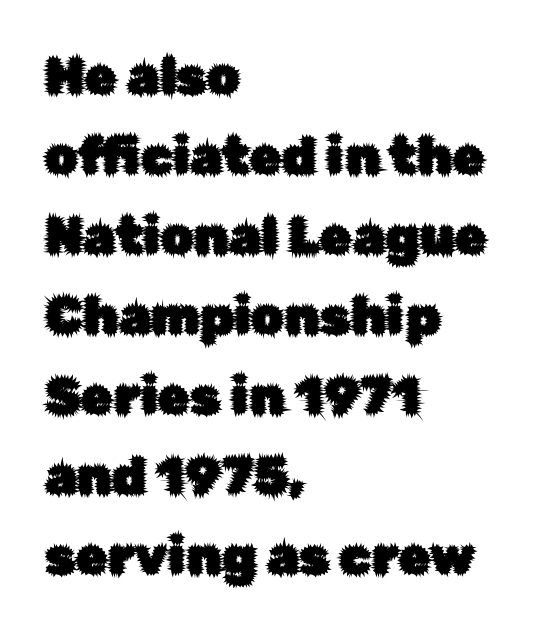
The letters sit at their default tracking, neither squeezed nor spread. Do the characters align in a grid? No, the font is proportional. Left-aligned paragraph, ragged on the right. Lines of text with bare space underneath. Observe the absence of serifs on each vertical stroke in this sample.
